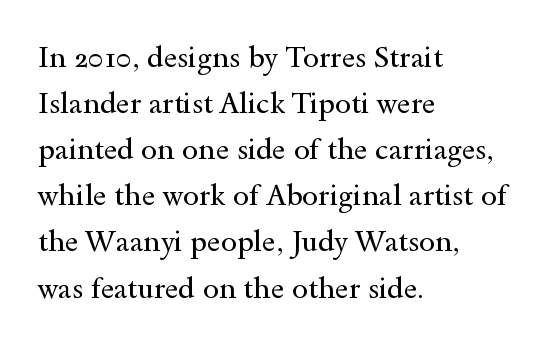
Just letters on the line, the space beneath them empty. You can tell from the footed stems that serif type was used. Bold? No — there's no thickening of the strokes. If you drew a ruler down the left edge, every line would touch it. Successive baselines arrive at the customary interval.
